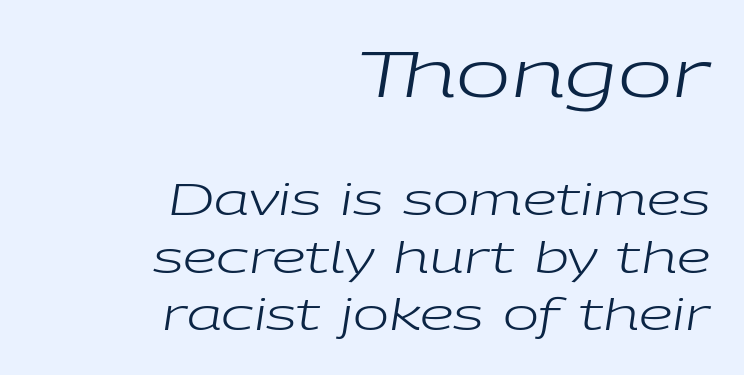
On a weight scale, this lands at 450 or below. The specimen omits any rule beneath the text block's lines. The paragraph has a hard right edge and a soft left edge. Character widths vary here, with narrow letters taking less room than wide ones. If you drew a line through each stem, it would be angled. No extra tracking has been applied to these lines.
